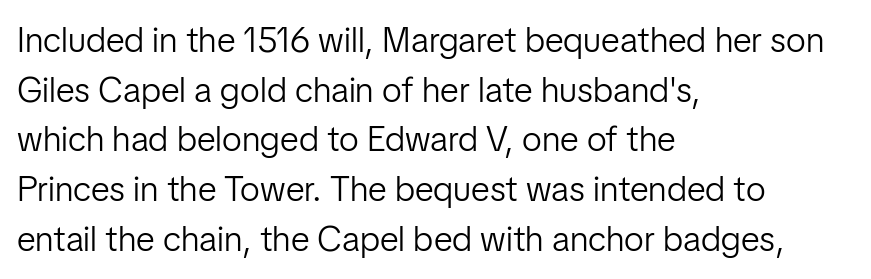
The rows are spaced the way most documents space them. The glyphs in this specimen are sans serif. This sample uses an upright cut, with every glyph sitting square on the baseline. Decoration check: the copy has no underline.
